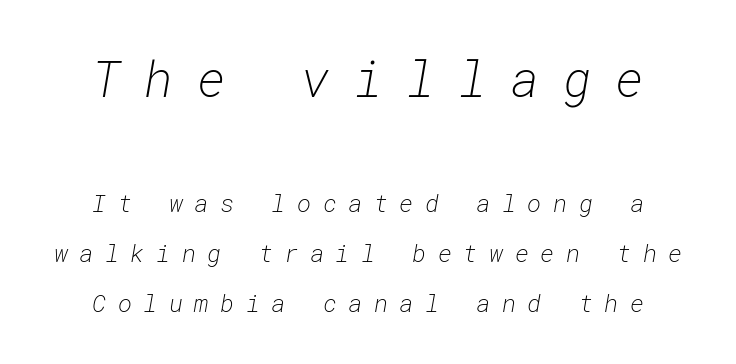
Looking at the ascenders, they clearly lean. This rendering widens character spacing well past its baseline value. Is there much room between lines? Yes — plenty of vertical air separates them. Letters rest on an invisible, unmarked baseline. The letters look calm and open, with moderate or lighter stems. Reading top to bottom, the characters get smaller at the block break.
